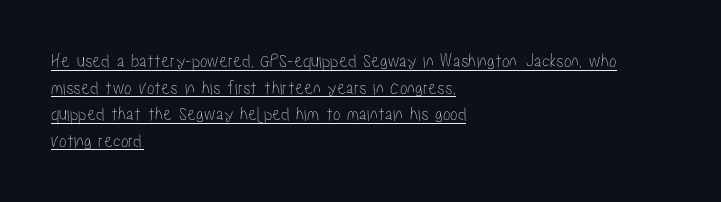
Q: Is the text italic (slanted)? A: No, it is upright.
Q: Is the text underlined? A: Yes.
Q: How is the paragraph aligned? A: Left-aligned.
Q: Is the spacing between letters normal or unusually wide? A: Normal.
Q: Is the spacing between lines tight, normal or loose? A: Normal.
